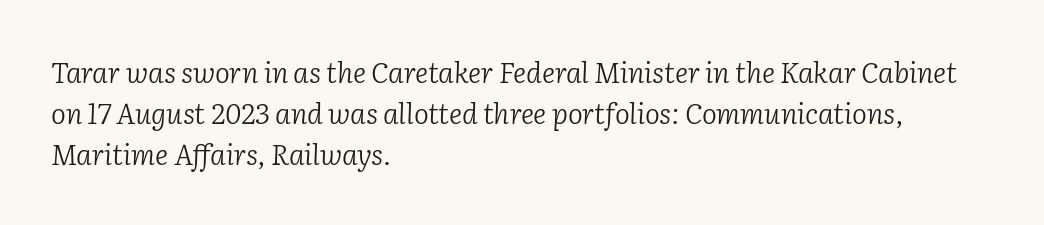
{"serif": "yes", "italic": "yes", "lean": "right", "slant_degrees": 2, "bold": "no", "weight": "light", "width": "normal", "stroke_contrast": "low", "x_height": "medium", "monospaced": "no", "underline": "no", "align": "left", "line_spacing": "normal", "line_spacing_ratio": 1.47, "letter_spacing": "normal", "letter_spacing_em": 0.0, "glyph_px": 28}
